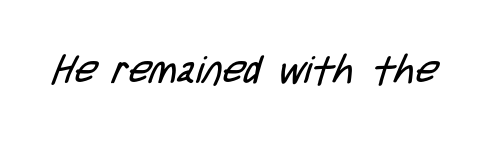
Honestly, there is no underline to notice here at all. The letterforms sit shoulder to shoulder at normal distance. Weight: in the light-to-regular range. Think of a printed novel: that variable character pitch is what you see here. In terms of letterform style, serifs are entirely absent.
